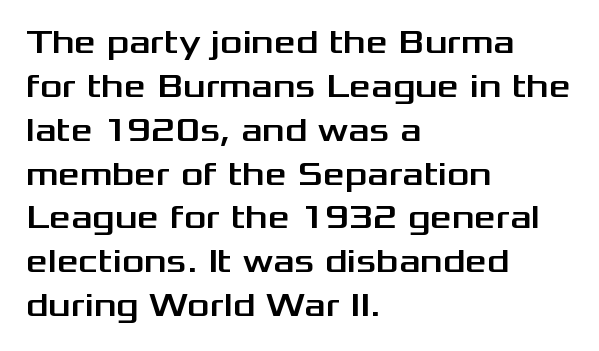
The image shows 34 px wide sans-serif type, upright; set left-aligned, normal line spacing (1.29x), normal letter spacing, not underlined; medium stroke contrast and a medium x-height.
